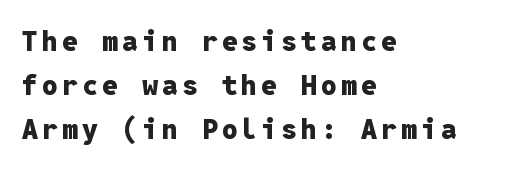
{"serif": "no", "italic": "no", "bold": "yes", "weight": "heavy", "width": "normal", "stroke_contrast": "low", "x_height": "medium", "monospaced": "yes", "underline": "no", "align": "left", "line_spacing": "normal", "line_spacing_ratio": 1.57, "glyph_px": 28}
